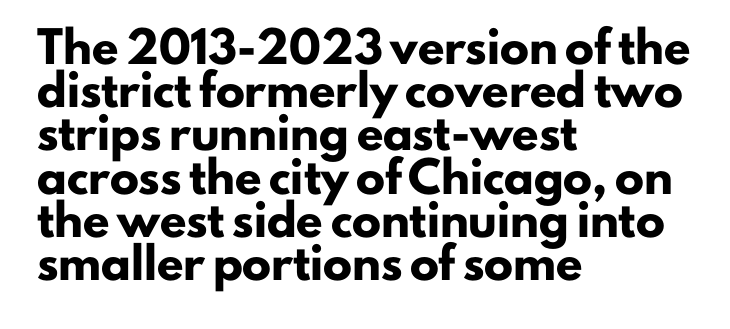
{"serif": "no", "italic": "no", "bold": "yes", "weight": "heavy", "width": "normal", "stroke_contrast": "low", "x_height": "small", "monospaced": "no", "underline": "no", "align": "left", "line_spacing": "normal", "line_spacing_ratio": 1.49, "letter_spacing": "normal", "letter_spacing_em": 0.0, "glyph_px": 29}
